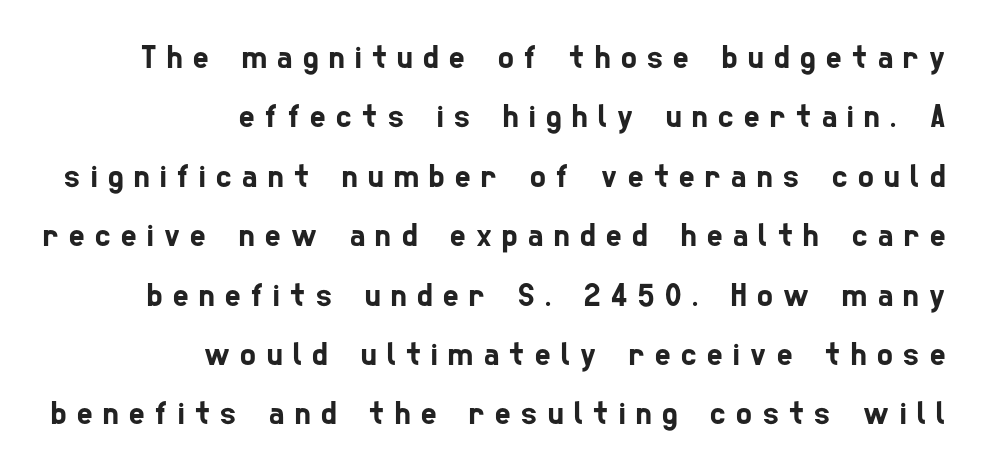
Q: Is the typeface a serif or a sans-serif typeface? A: Sans-serif.
Q: Is the text underlined? A: No.
Q: How is the paragraph aligned? A: Right-aligned.
Q: Is the spacing between letters normal or unusually wide? A: Unusually wide.
Q: Width (condensed, normal, or wide)? A: Condensed.
Q: Stroke contrast? A: Low.
Q: x-height? A: Medium.
Q: Monospaced? A: No.
